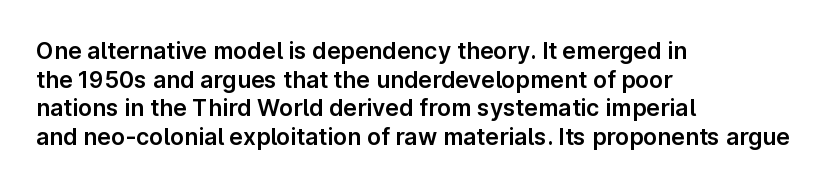
Q: Is the text italic (slanted)? A: No, it is upright.
Q: Is the text underlined? A: No.
Q: How is the paragraph aligned? A: Left-aligned.
Q: Is the spacing between letters normal or unusually wide? A: Normal.
